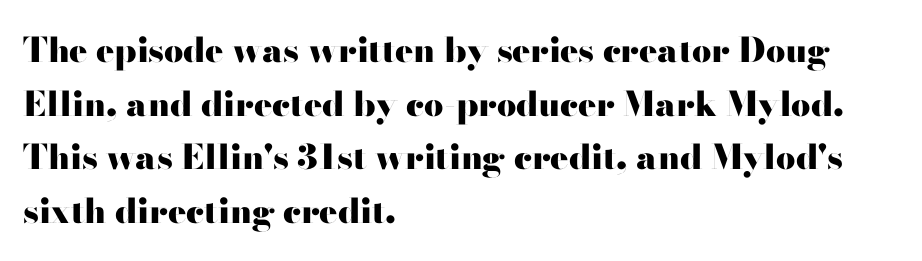
{"serif": "no", "italic": "no", "bold": "yes", "weight": "heavy", "width": "wide", "stroke_contrast": "high", "x_height": "small", "monospaced": "no", "underline": "no", "align": "left", "line_spacing": "normal", "line_spacing_ratio": 1.58, "letter_spacing": "normal", "letter_spacing_em": 0.0, "glyph_px": 34}
